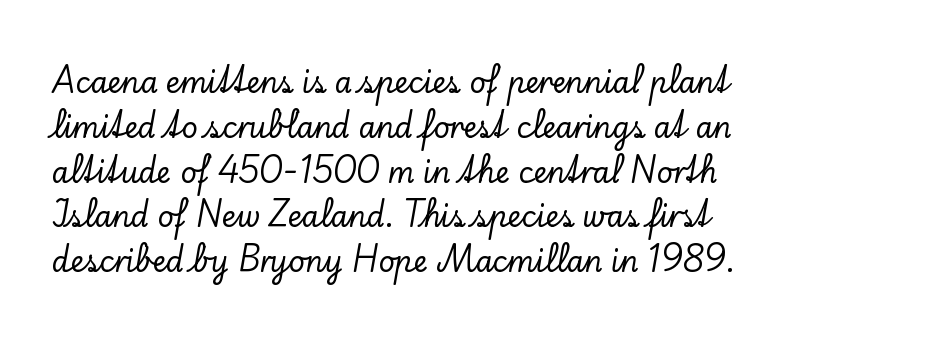
The image shows 28 px serif type; set left-aligned, normal line spacing (1.6x), normal letter spacing, not underlined; low stroke contrast and a small x-height.
